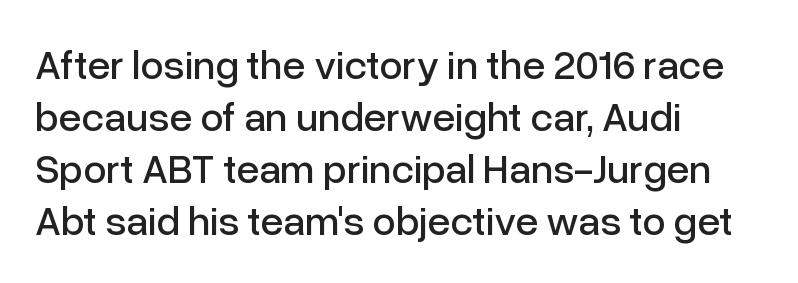
{"serif": "no", "italic": "no", "width": "normal", "stroke_contrast": "low", "x_height": "medium", "monospaced": "no", "underline": "no", "align": "left", "line_spacing": "normal", "line_spacing_ratio": 1.27, "letter_spacing": "normal", "letter_spacing_em": 0.0, "glyph_px": 41}
